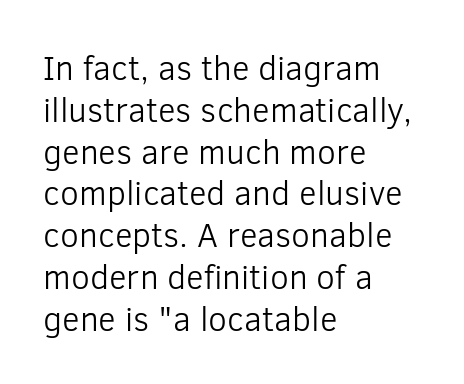
There is no visible air inserted between adjacent glyphs. Each letter's strokes conclude bluntly, with no projecting serifs. Type without underlining. The typeface has the unassuming heft of standard copy or less.
